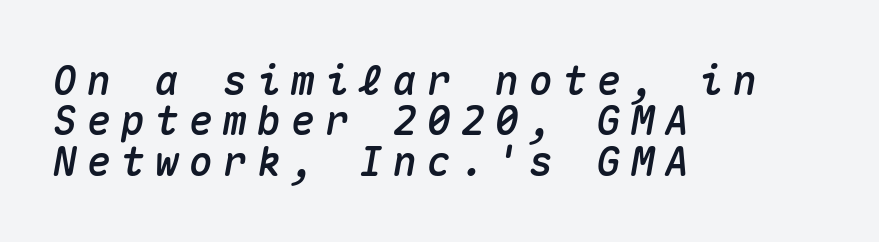
The image shows 40 px text type, italic (leaning right), monospaced; set left-aligned, tight line spacing (1.01x), unusually wide letter spacing (+0.25 em), not underlined; medium stroke contrast and a medium x-height.
